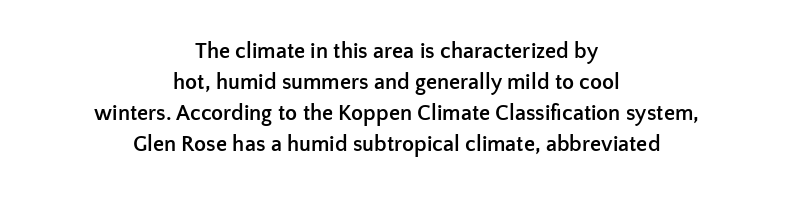
The rag falls on both sides of this text block equally. The vertical gap from one line to the next is medium. The passage shown has conventional tracking throughout. The type sits square on the baseline with zero lean. A dark, heavy texture on the line: the type is bold. The specimen omits any rule beneath the text block's lines.
